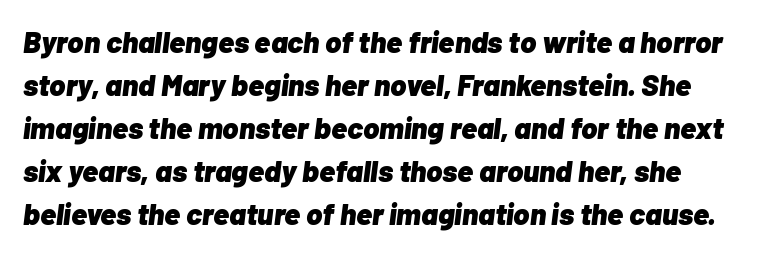
Q: Is the text bold? A: Yes.
Q: Is the text italic (slanted)? A: Yes, it leans right by about 7 degrees.
Q: Is the text underlined? A: No.
Q: Is the spacing between letters normal or unusually wide? A: Normal.
Q: Is the spacing between lines tight, normal or loose? A: Normal.
Q: Width (condensed, normal, or wide)? A: Normal.
Q: Stroke contrast? A: Low.
Q: x-height? A: Medium.
Q: Monospaced? A: No.
